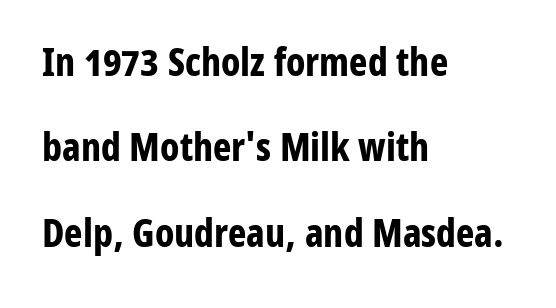
The image shows 39 px bold, condensed sans-serif type, upright; set left-aligned, loose line spacing (2.19x), normal letter spacing, not underlined; low stroke contrast and a medium x-height.
